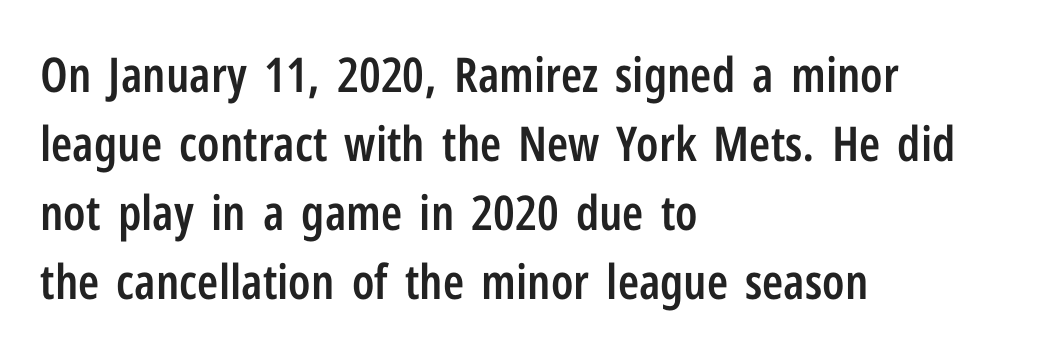
{"serif": "no", "italic": "no", "bold": "semi", "weight": "semibold", "width": "condensed", "stroke_contrast": "low", "x_height": "medium", "monospaced": "no", "underline": "no", "align": "left", "line_spacing": "normal", "line_spacing_ratio": 1.44, "letter_spacing": "normal", "letter_spacing_em": 0.0, "glyph_px": 48}
